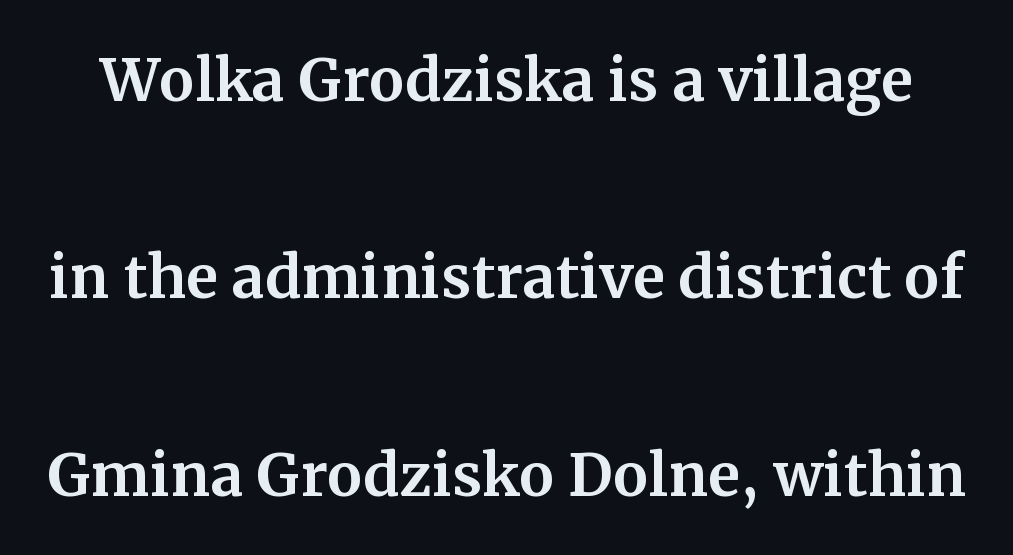
Q: Is the text italic (slanted)? A: No, it is upright.
Q: Is the typeface a serif or a sans-serif typeface? A: Serif.
Q: Is the text underlined? A: No.
Q: Is the spacing between letters normal or unusually wide? A: Normal.
Q: Is the spacing between lines tight, normal or loose? A: Loose.
Q: Width (condensed, normal, or wide)? A: Normal.
Q: Stroke contrast? A: Medium.
Q: x-height? A: Medium.
Q: Monospaced? A: No.
